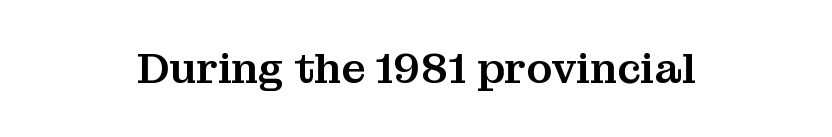
{"serif": "yes", "italic": "no", "width": "normal", "stroke_contrast": "medium", "x_height": "medium", "monospaced": "no", "underline": "no", "align": "center", "letter_spacing": "normal", "letter_spacing_em": 0.0, "glyph_px": 42}
